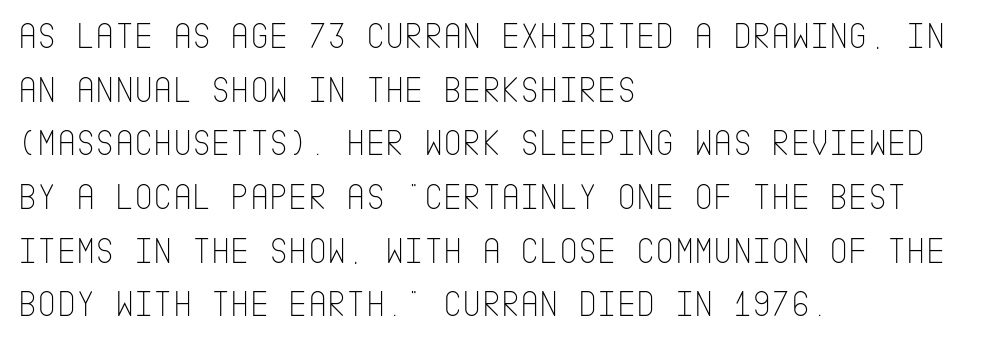
Words appear dense and cohesive because spacing is normal. Baseline-to-baseline distance is the conventional proportion of letter height. Grotesque or geometric, the face here clearly has no serifs. Unlike italic type, these characters show no tilt at all. The face looks like a standard text weight, possibly lighter. The gap between lines stays unmarked.
